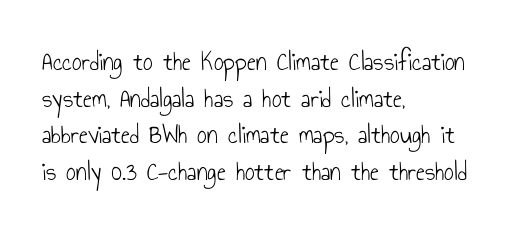
The image shows 27 px text type, upright; set left-aligned, normal line spacing (1.36x), normal letter spacing, not underlined.
